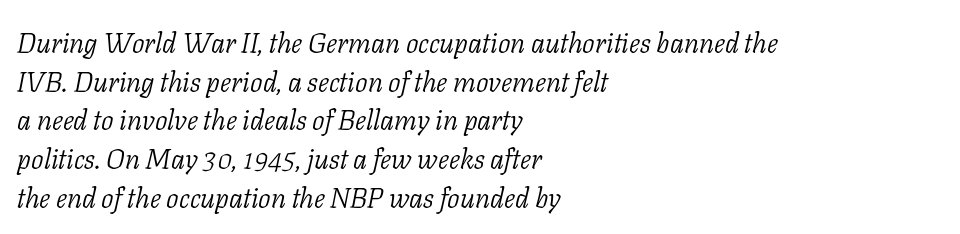
These lines are rendered in a variable-pitch font. Nobody touched the tracking dial on this one. Summary of weight: not heavy and not bold. Interline gaps are of average width in this sample.
